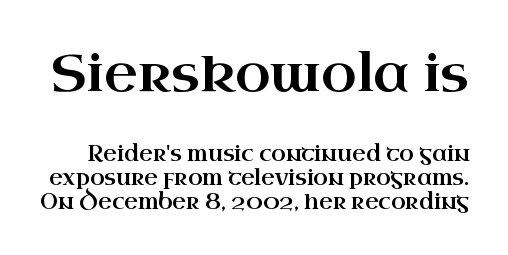
{"serif": "yes", "italic": "no", "width": "wide", "stroke_contrast": "high", "x_height": "small", "monospaced": "no", "underline": "no", "line_spacing": "tight", "line_spacing_ratio": 1.14, "letter_spacing": "normal", "letter_spacing_em": 0.0, "larger_block": "first", "size_ratio": 2.48, "glyph_px": 52}
